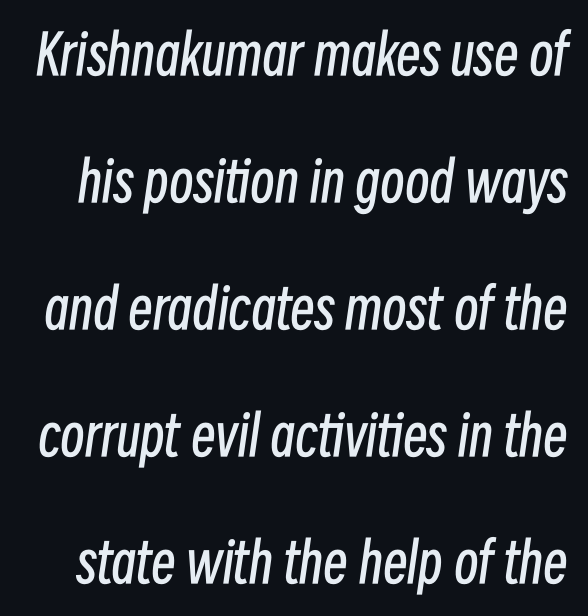
{"italic": "yes", "lean": "right", "slant_degrees": 8, "bold": "no", "weight": "regular", "width": "condensed", "stroke_contrast": "low", "x_height": "medium", "monospaced": "no", "underline": "no", "line_spacing": "loose", "line_spacing_ratio": 2.31, "letter_spacing": "normal", "letter_spacing_em": 0.0, "glyph_px": 55}
